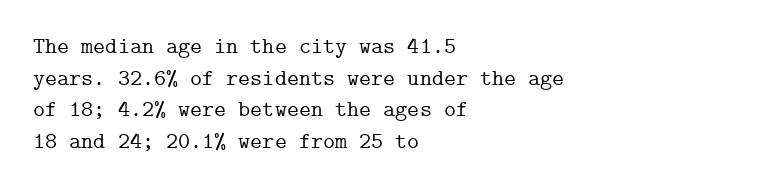
Q: Is the text italic (slanted)? A: No, it is upright.
Q: Is the text underlined? A: No.
Q: How is the paragraph aligned? A: Left-aligned.
Q: Is the spacing between letters normal or unusually wide? A: Normal.
Q: Is the spacing between lines tight, normal or loose? A: Normal.
